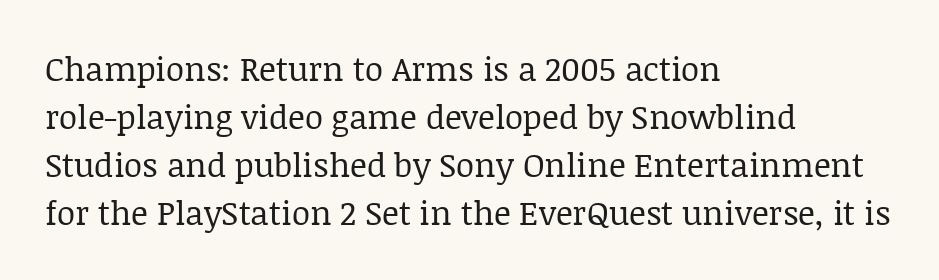
The image shows 33 px regular-weight serif type, upright; set left-aligned, normal line spacing (1.45x), normal letter spacing, not underlined; low stroke contrast and a large x-height.
